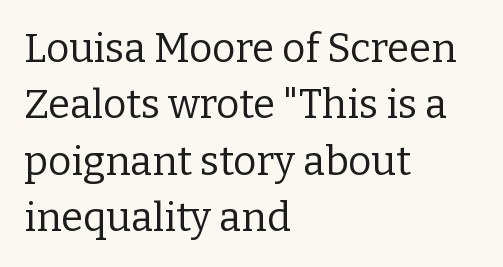
{"serif": "yes", "italic": "no", "bold": "no", "weight": "regular", "width": "normal", "stroke_contrast": "low", "x_height": "medium", "monospaced": "no", "underline": "no", "align": "left", "line_spacing": "normal", "line_spacing_ratio": 1.41, "letter_spacing": "normal", "letter_spacing_em": 0.0, "glyph_px": 40}
